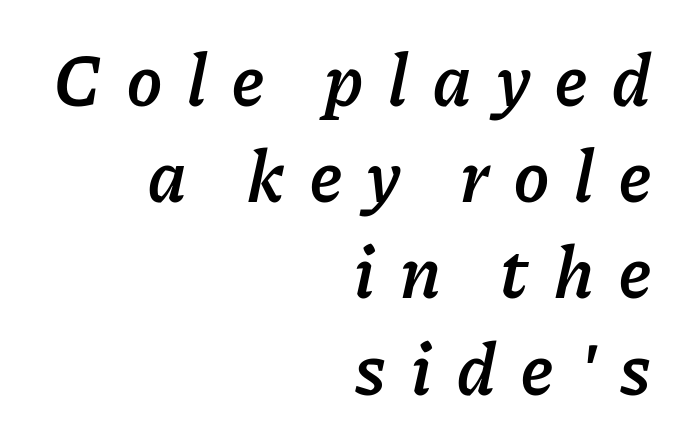
The image shows 74 px semibold type, italic (leaning right); set right-aligned, normal line spacing (1.3x), unusually wide letter spacing (+0.34 em), not underlined; low stroke contrast and a medium x-height.
